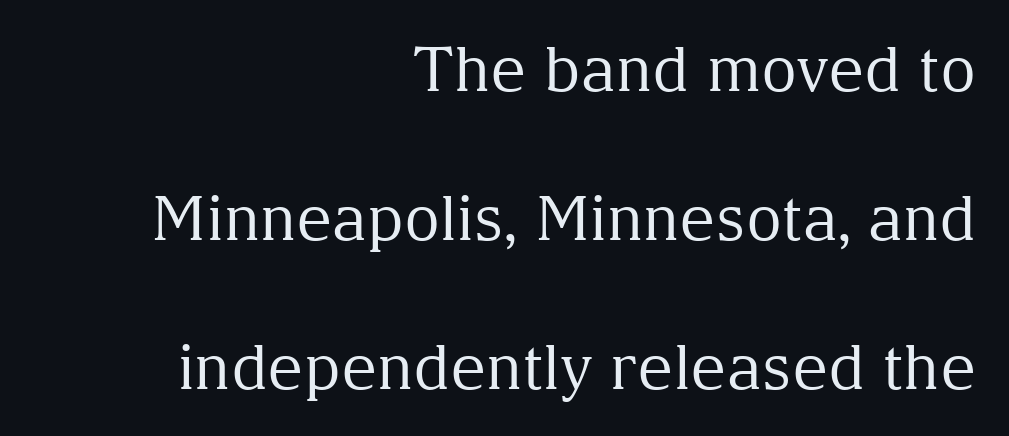
{"serif": "yes", "italic": "no", "bold": "no", "weight": "regular", "width": "normal", "stroke_contrast": "medium", "x_height": "medium", "monospaced": "no", "underline": "no", "align": "right", "line_spacing": "loose", "line_spacing_ratio": 2.4, "letter_spacing": "normal", "letter_spacing_em": 0.0, "glyph_px": 62}
